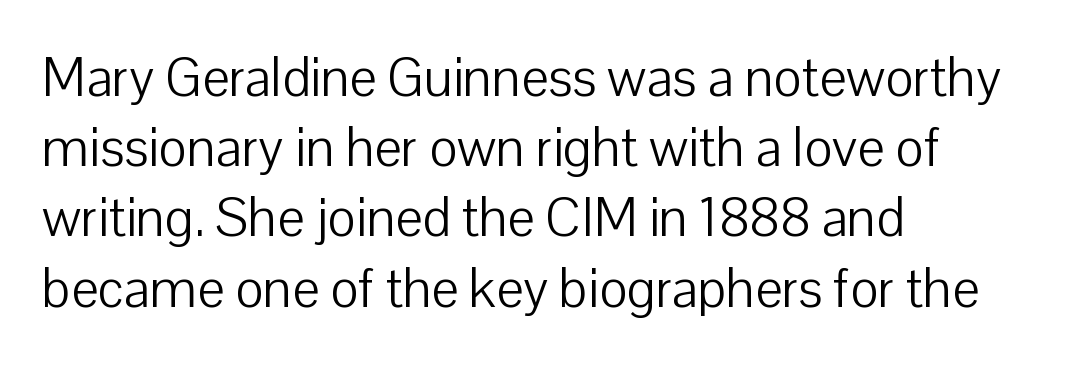
Q: Is the text bold? A: No.
Q: Is the text italic (slanted)? A: No, it is upright.
Q: Is the typeface a serif or a sans-serif typeface? A: Sans-serif.
Q: Is the text underlined? A: No.
Q: How is the paragraph aligned? A: Left-aligned.
Q: Is the spacing between letters normal or unusually wide? A: Normal.
Q: Is the spacing between lines tight, normal or loose? A: Normal.
Q: Width (condensed, normal, or wide)? A: Normal.
Q: Stroke contrast? A: Low.
Q: x-height? A: Medium.
Q: Monospaced? A: No.
